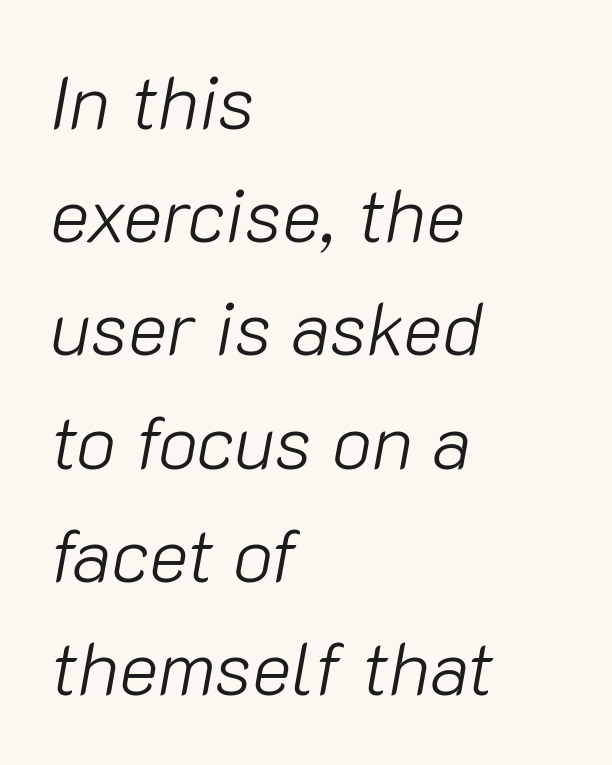
Q: Is the text bold? A: No.
Q: Is the text italic (slanted)? A: Yes, it leans right by about 10 degrees.
Q: Is the text underlined? A: No.
Q: How is the paragraph aligned? A: Left-aligned.
Q: Is the spacing between letters normal or unusually wide? A: Normal.
Q: Is the spacing between lines tight, normal or loose? A: Normal.
Q: Width (condensed, normal, or wide)? A: Normal.
Q: Stroke contrast? A: Low.
Q: x-height? A: Medium.
Q: Monospaced? A: No.
